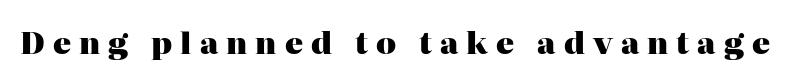
Q: Is the text bold? A: Yes.
Q: Is the text italic (slanted)? A: No, it is upright.
Q: Is the typeface a serif or a sans-serif typeface? A: Serif.
Q: Is the text underlined? A: No.
Q: Is the spacing between letters normal or unusually wide? A: Unusually wide.
Q: Width (condensed, normal, or wide)? A: Normal.
Q: Stroke contrast? A: High.
Q: x-height? A: Medium.
Q: Monospaced? A: No.
